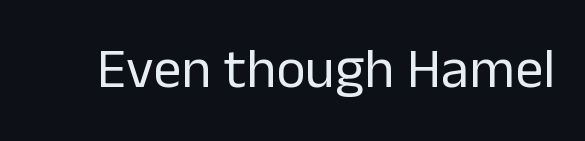
The image shows 56 px regular-weight sans-serif type, upright; set normal letter spacing, not underlined; low stroke contrast and a medium x-height.
